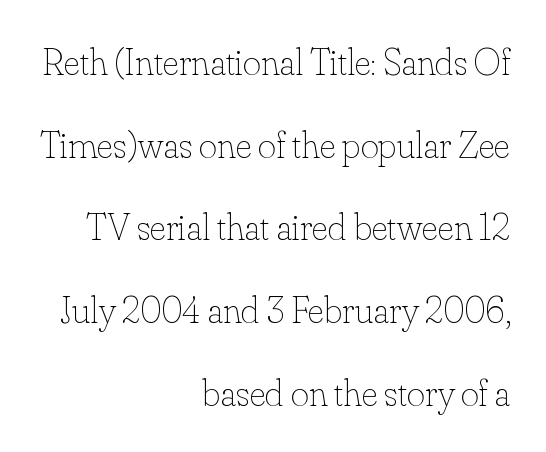
A typesetter would call this proportional, since set widths differ per character. Teacher's note: observe the even right margin — that is flush-right alignment. No word sits above an underline. Inter-character spacing is left at the font's built-in metrics. Does the leading feel generous? Absolutely, it's lavish. This sample uses an upright cut, with every glyph sitting square on the baseline.
